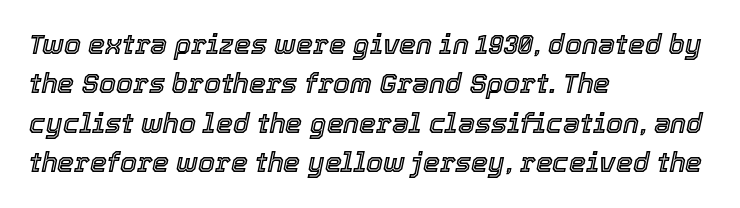
Q: Is the text italic (slanted)? A: Yes, it leans right by about 12 degrees.
Q: Is the text underlined? A: No.
Q: How is the paragraph aligned? A: Left-aligned.
Q: Is the spacing between letters normal or unusually wide? A: Normal.
Q: Is the spacing between lines tight, normal or loose? A: Normal.
